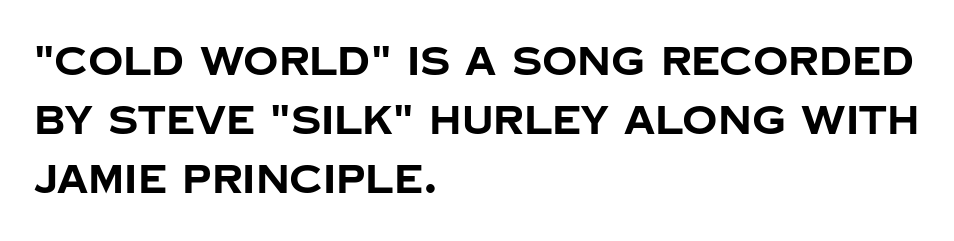
Bare-footed words on every line. Think of a printed novel: that variable character pitch is what you see here. Heavy, bold letterforms. The tracking reads as untouched default to a designer's eye. The rag falls on the right side of this text block.
